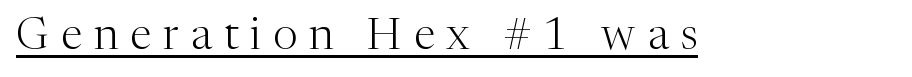
{"serif": "yes", "italic": "no", "bold": "no", "weight": "light", "width": "normal", "stroke_contrast": "medium", "x_height": "medium", "monospaced": "no", "underline": "yes", "letter_spacing": "wide", "letter_spacing_em": 0.27, "glyph_px": 44}
